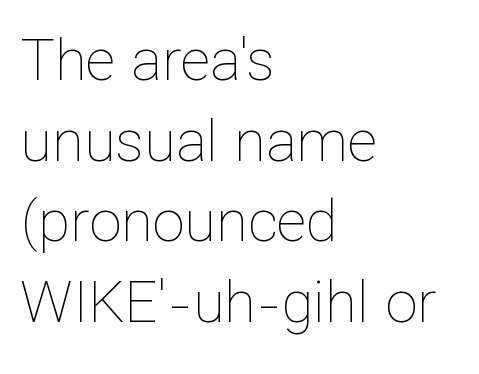
Check the space under the baseline: it is left empty. If you drew a ruler down the left edge, every line would touch it. These lines sit exactly where default settings would place them. Every character sits straight up, as roman type does. Each letter keeps its own natural width here, so spacing adapts to shape.
